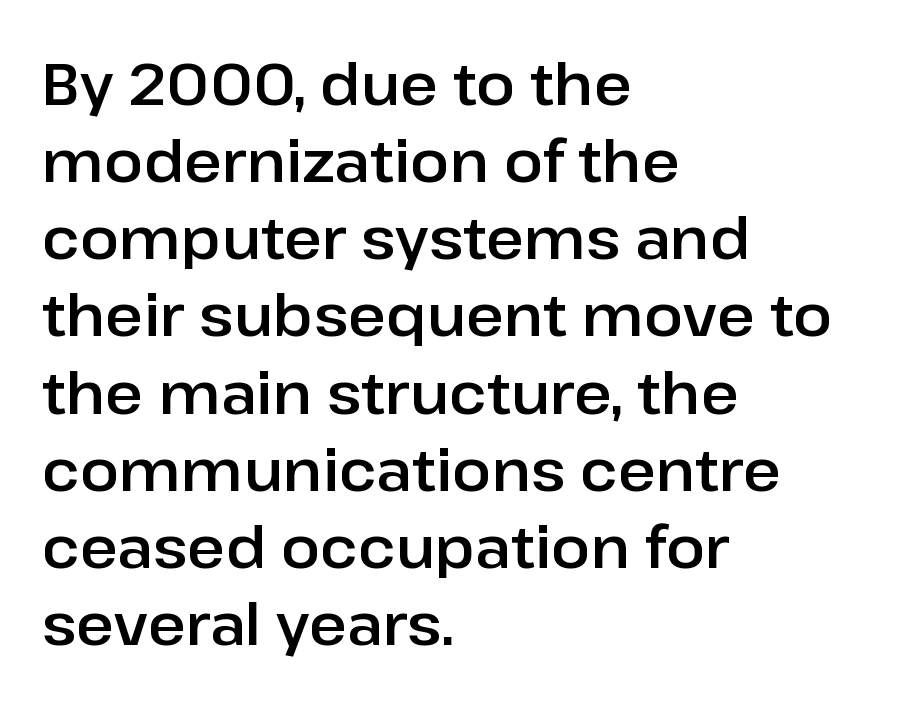
Q: Is the text italic (slanted)? A: No, it is upright.
Q: Is the typeface a serif or a sans-serif typeface? A: Sans-serif.
Q: Is the text underlined? A: No.
Q: How is the paragraph aligned? A: Left-aligned.
Q: Is the spacing between letters normal or unusually wide? A: Normal.
Q: Is the spacing between lines tight, normal or loose? A: Normal.
Q: Width (condensed, normal, or wide)? A: Normal.
Q: Stroke contrast? A: Low.
Q: x-height? A: Medium.
Q: Monospaced? A: No.
